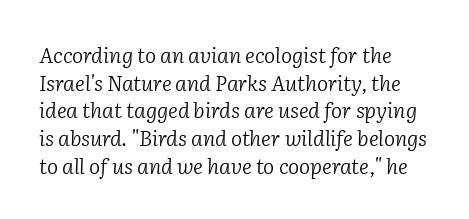
Q: Is the text bold? A: No.
Q: Is the text italic (slanted)? A: Yes, it leans right by about 2 degrees.
Q: Is the text underlined? A: No.
Q: Is the spacing between letters normal or unusually wide? A: Normal.
Q: Is the spacing between lines tight, normal or loose? A: Normal.
